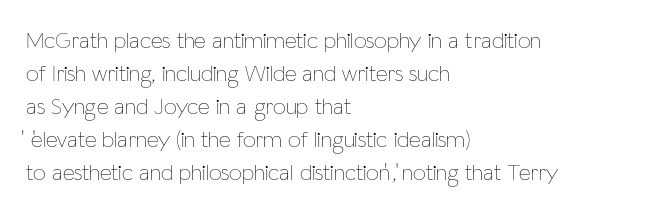
{"italic": "no", "bold": "no", "underline": "no", "align": "left", "line_spacing": "normal", "line_spacing_ratio": 1.44, "letter_spacing": "normal", "letter_spacing_em": 0.0, "glyph_px": 23}
